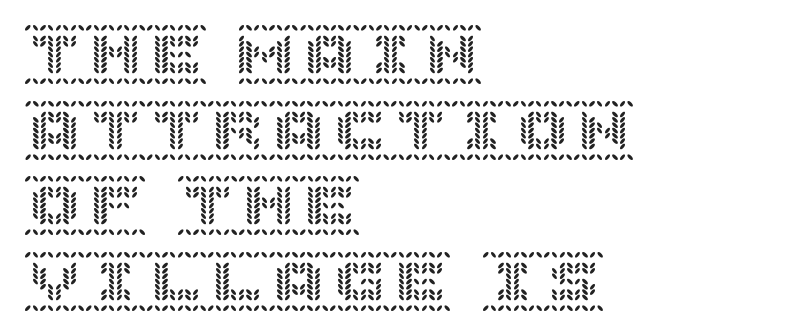
{"italic": "no", "width": "normal", "x_height": "large", "underline": "no", "align": "left", "line_spacing_ratio": 1.24, "letter_spacing": "normal", "letter_spacing_em": 0.0, "glyph_px": 61}
